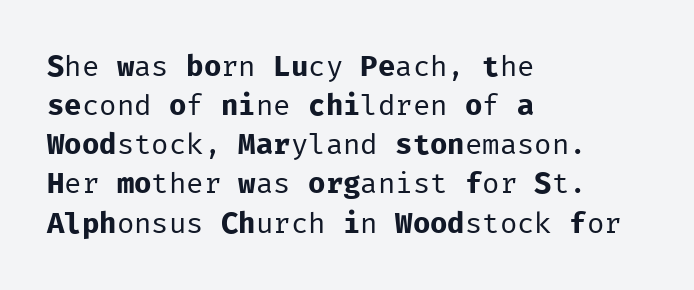
The space between consecutive lines is moderate. Anything drawn beneath the words? Only blank space. Here the glyphs are tracked normally, forming tight word shapes. Posture: straight, roman, zero tilt.
